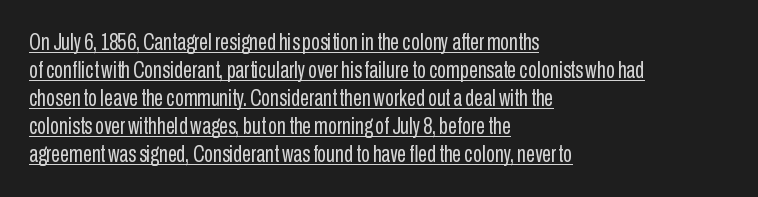
The paragraph has a hard left edge and a soft right edge. Ascenders rise straight up at ninety degrees. The characters are drawn with everyday or finer stroke widths. Glance below the letters and you will spot a drawn line. Between one letter and the next there's only the usual sliver of space.
